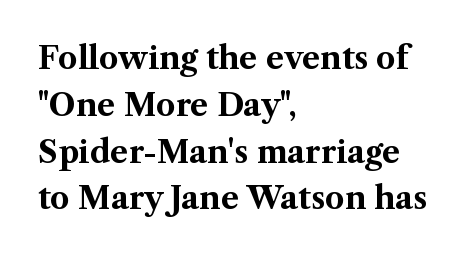
This sample uses a serif face. No italicization has been applied; the sample stays upright. A classic flush-left, rag-right setting is used for this passage. Typographic density is high because the face is bold. Quick note: interline space is typical. Clear beneath every line of the passage.
